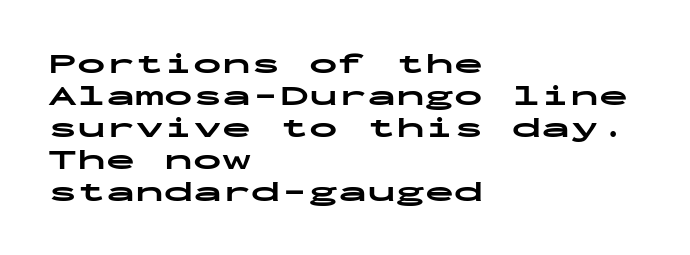
Q: Is the text bold? A: Yes.
Q: Is the text italic (slanted)? A: No, it is upright.
Q: Is the typeface a serif or a sans-serif typeface? A: Sans-serif.
Q: Is the text underlined? A: No.
Q: How is the paragraph aligned? A: Left-aligned.
Q: Is the spacing between letters normal or unusually wide? A: Normal.
Q: Is the spacing between lines tight, normal or loose? A: Tight.
Q: Width (condensed, normal, or wide)? A: Wide.
Q: Stroke contrast? A: Low.
Q: x-height? A: Medium.
Q: Monospaced? A: Yes.
